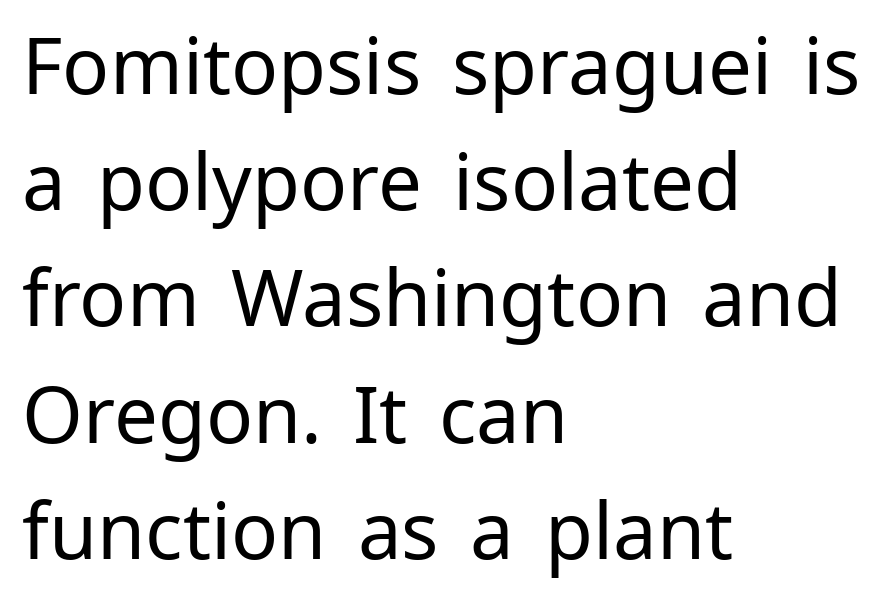
Q: Is the text bold? A: No.
Q: Is the text italic (slanted)? A: No, it is upright.
Q: Is the typeface a serif or a sans-serif typeface? A: Sans-serif.
Q: Is the text underlined? A: No.
Q: How is the paragraph aligned? A: Left-aligned.
Q: Is the spacing between letters normal or unusually wide? A: Normal.
Q: Is the spacing between lines tight, normal or loose? A: Normal.
Q: Width (condensed, normal, or wide)? A: Normal.
Q: Stroke contrast? A: Low.
Q: x-height? A: Medium.
Q: Monospaced? A: No.
